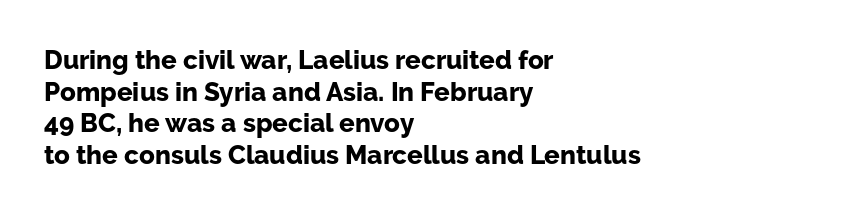
Q: Is the text bold? A: Yes.
Q: Is the text italic (slanted)? A: No, it is upright.
Q: Is the text underlined? A: No.
Q: How is the paragraph aligned? A: Left-aligned.
Q: Is the spacing between letters normal or unusually wide? A: Normal.
